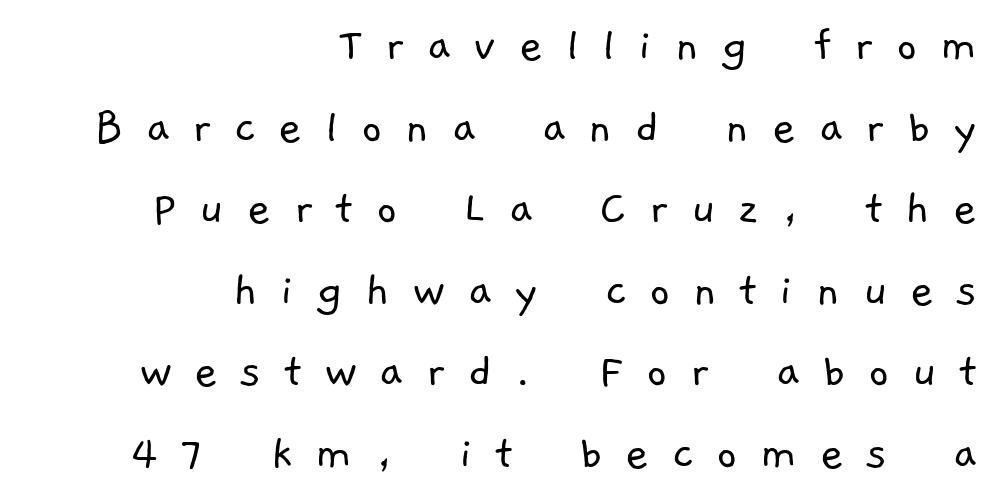
The image shows 51 px light sans-serif type; set right-aligned, normal line spacing (1.6x), unusually wide letter spacing (+0.44 em), not underlined; low stroke contrast and a medium x-height.
